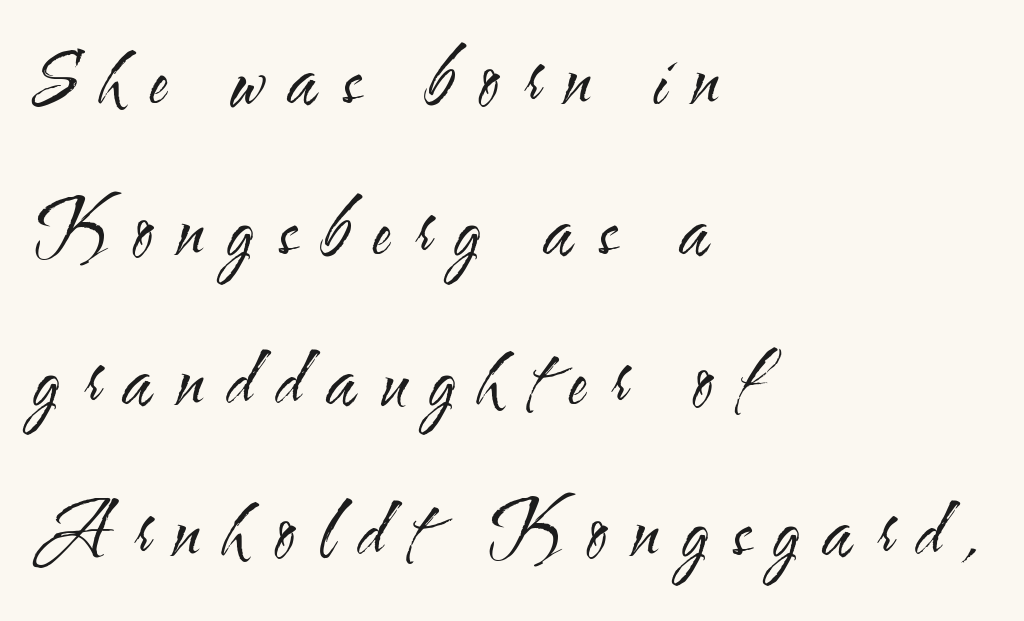
The image shows 71 px regular-weight, condensed sans-serif type; set left-aligned, loose line spacing (2.12x), unusually wide letter spacing (+0.34 em), not underlined; medium stroke contrast and a small x-height.
